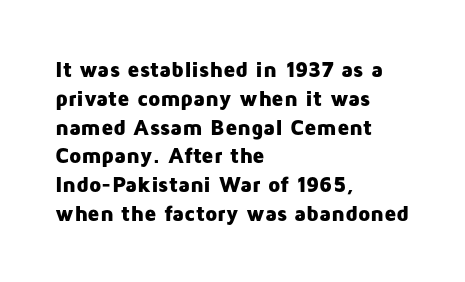
The image shows 22 px bold type, upright; set left-aligned, normal line spacing (1.31x), normal letter spacing, not underlined.
